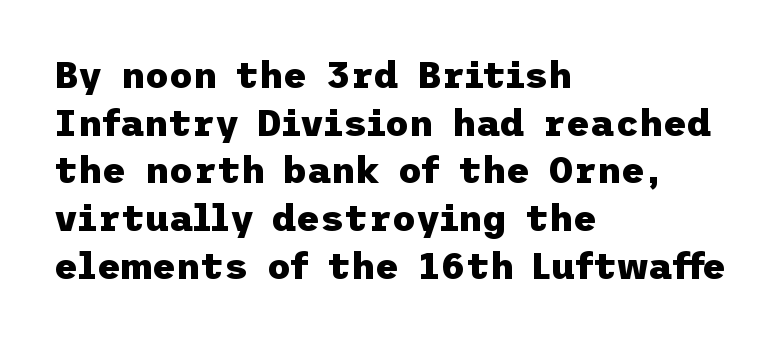
The characters look thick and weighty, a clear bold. Just letters on the line, the space beneath them empty. The font family rendered here belongs to the sans-serif group. These lines were composed using upright roman letters.
